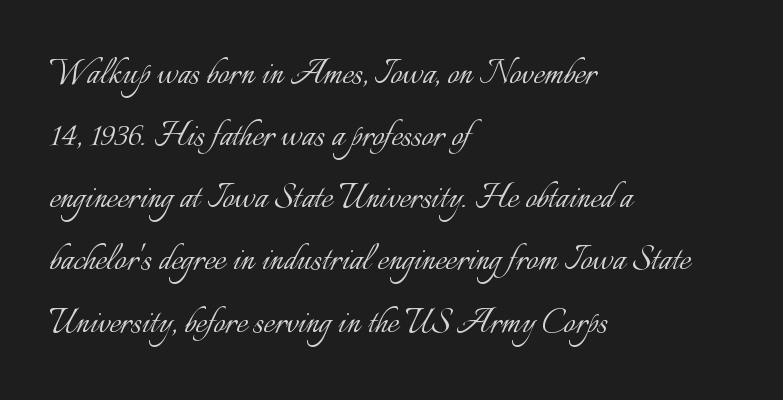
Q: Is the text bold? A: No.
Q: Is the text italic (slanted)? A: Yes.
Q: Is the text underlined? A: No.
Q: How is the paragraph aligned? A: Left-aligned.
Q: Is the spacing between letters normal or unusually wide? A: Normal.
Q: Is the spacing between lines tight, normal or loose? A: Normal.
Q: Width (condensed, normal, or wide)? A: Normal.
Q: Stroke contrast? A: Low.
Q: x-height? A: Small.
Q: Monospaced? A: No.
